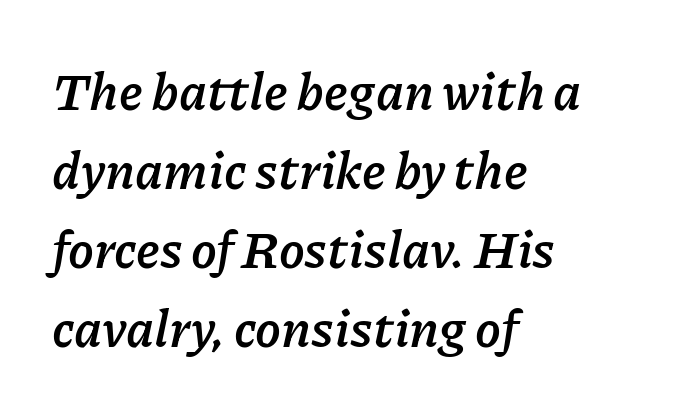
Students, observe: this is what conventionally led text looks like. Rendered with sloped, italic letterforms. Character widths vary here, with narrow letters taking less room than wide ones. Standard letterfit; no display-style spreading of the glyphs. Words float on clear page, feet unadorned. One-word summary of the alignment: left.
